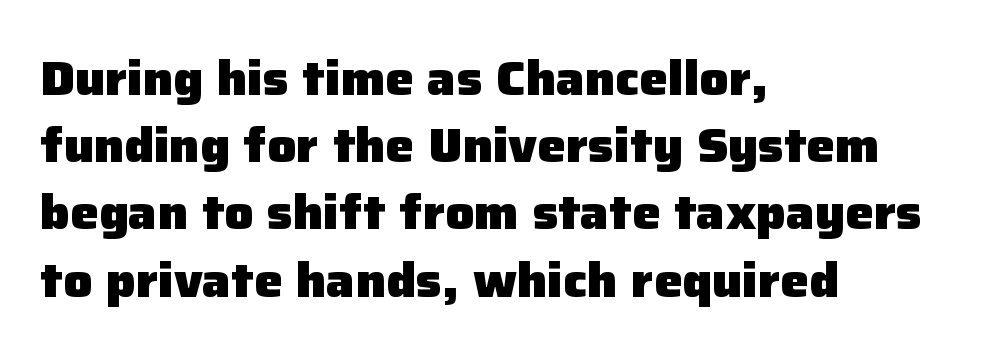
The image shows 48 px heavy sans-serif type, upright; set left-aligned, normal line spacing (1.4x), normal letter spacing, not underlined; low stroke contrast and a medium x-height.
